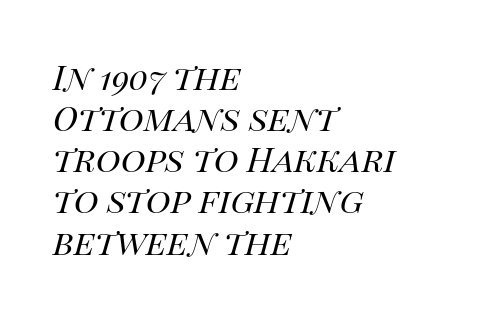
{"italic": "yes", "lean": "right", "slant_degrees": 14, "bold": "no", "weight": "regular", "width": "normal", "stroke_contrast": "high", "x_height": "large", "monospaced": "no", "underline": "no", "align": "left", "line_spacing_ratio": 1.21, "letter_spacing": "normal", "letter_spacing_em": 0.0, "glyph_px": 34}
